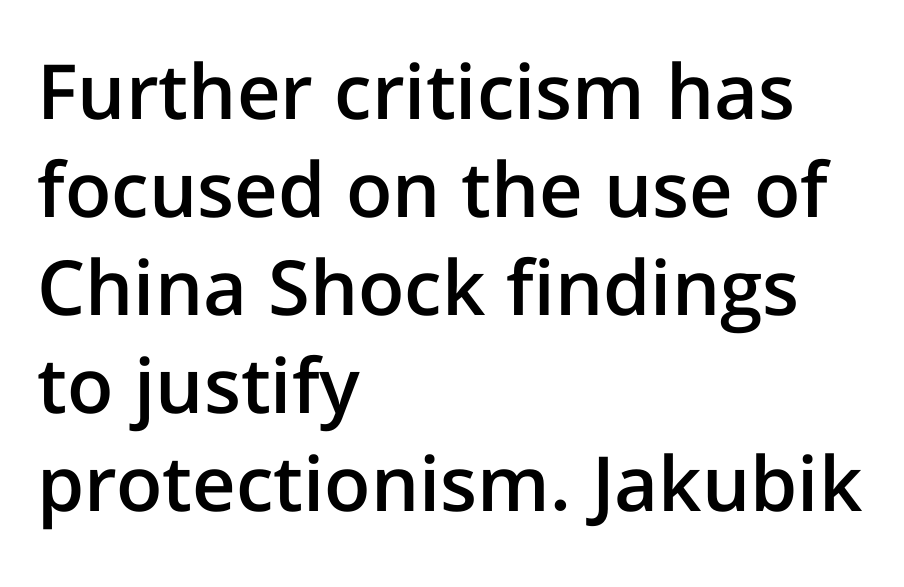
{"serif": "no", "italic": "no", "bold": "semi", "weight": "semibold", "width": "normal", "stroke_contrast": "low", "x_height": "medium", "monospaced": "no", "underline": "no", "align": "left", "line_spacing": "normal", "line_spacing_ratio": 1.29, "letter_spacing": "normal", "letter_spacing_em": 0.0, "glyph_px": 76}
